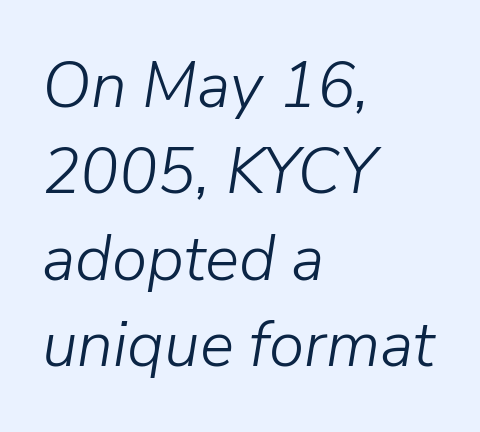
Q: Is the text bold? A: No.
Q: Is the text italic (slanted)? A: Yes, it leans right by about 9 degrees.
Q: Is the text underlined? A: No.
Q: How is the paragraph aligned? A: Left-aligned.
Q: Is the spacing between letters normal or unusually wide? A: Normal.
Q: Is the spacing between lines tight, normal or loose? A: Normal.
Q: Width (condensed, normal, or wide)? A: Normal.
Q: Stroke contrast? A: Low.
Q: x-height? A: Medium.
Q: Monospaced? A: No.
